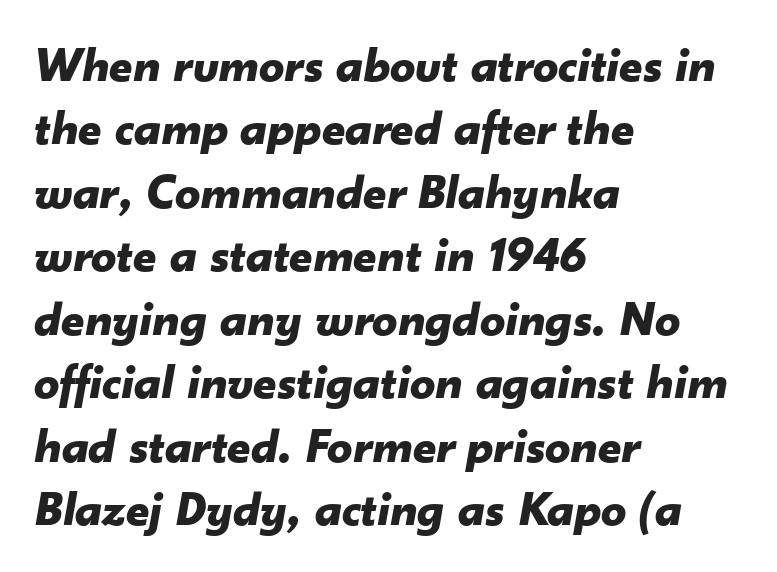
Nothing unusual about the tracking: characters are spaced as the font intends. Regular leading. Heavy-handed strokes throughout: this text is bold. Here the designer chose a conventional face with non-uniform glyph widths. Compared with a centered layout, this one pins lines to the left instead.
